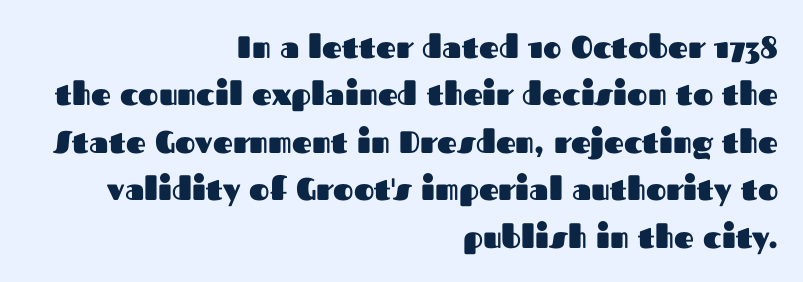
Q: Is the text bold? A: Yes.
Q: Is the text italic (slanted)? A: No, it is upright.
Q: Is the typeface a serif or a sans-serif typeface? A: Sans-serif.
Q: Is the text underlined? A: No.
Q: How is the paragraph aligned? A: Right-aligned.
Q: Is the spacing between letters normal or unusually wide? A: Normal.
Q: Is the spacing between lines tight, normal or loose? A: Normal.
Q: Width (condensed, normal, or wide)? A: Normal.
Q: Stroke contrast? A: Medium.
Q: x-height? A: Medium.
Q: Monospaced? A: No.
